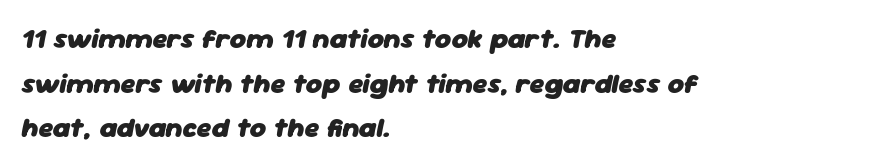
{"italic": "yes", "lean": "right", "slant_degrees": 11, "bold": "yes", "weight": "heavy", "width": "normal", "stroke_contrast": "low", "x_height": "medium", "monospaced": "no", "underline": "no", "align": "left", "line_spacing": "normal", "line_spacing_ratio": 1.59, "letter_spacing": "normal", "letter_spacing_em": 0.0, "glyph_px": 28}
